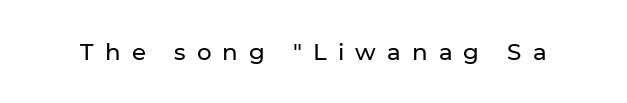
The image shows 23 px text type, upright; set unusually wide letter spacing (+0.48 em), not underlined.
